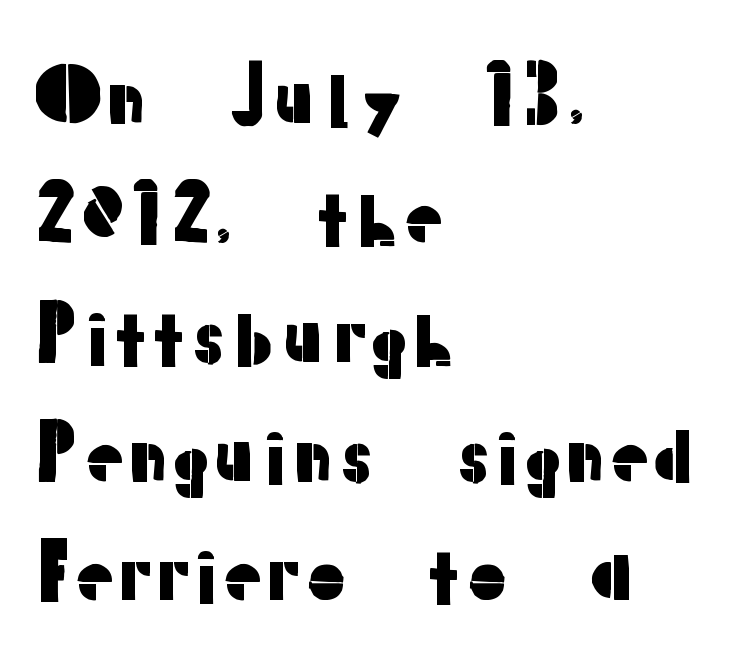
{"serif": "no", "italic": "no", "width": "normal", "stroke_contrast": "low", "x_height": "medium", "monospaced": "no", "underline": "no", "align": "left", "line_spacing": "normal", "line_spacing_ratio": 1.57, "letter_spacing": "normal", "letter_spacing_em": 0.0, "glyph_px": 76}
